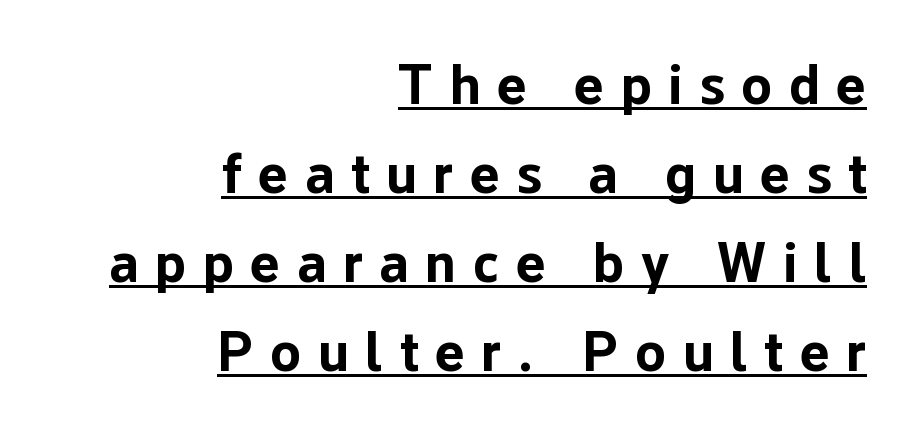
Where is the straight margin? On the right. Bold? Absolutely — the strokes are thick and heavy. Nope, no serifs anywhere on these letters. Looks like regular typesetting: each glyph gets only the width it needs. These characters rest on top of a visible drawn line. Observe the wide spacing: letters keep a clear distance from each other.
